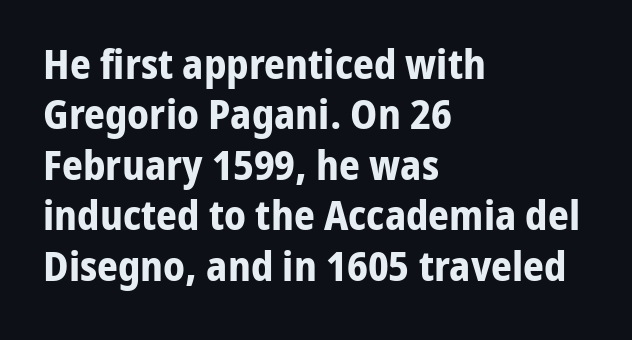
The characters look thick and weighty, a clear bold. The horizontal fit of the characters is conventional and even. Typeset ragged right — the left edge is the straight one. The words here are not underlined.
